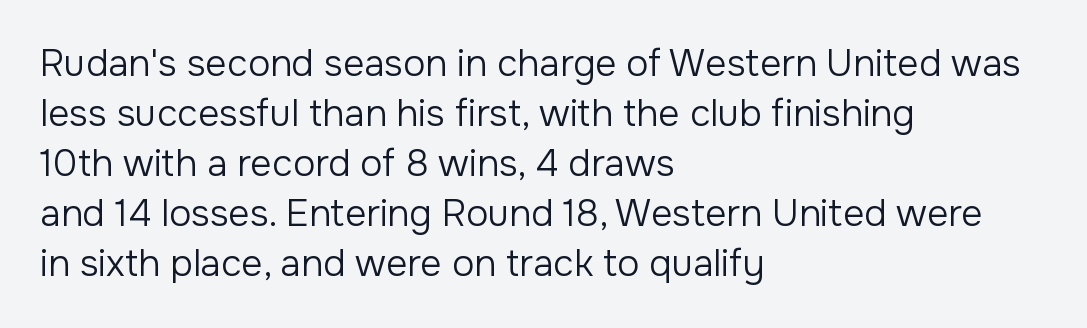
{"serif": "no", "italic": "no", "bold": "no", "weight": "regular", "width": "normal", "stroke_contrast": "low", "x_height": "medium", "monospaced": "no", "underline": "no", "align": "left", "line_spacing": "normal", "line_spacing_ratio": 1.35, "letter_spacing": "normal", "letter_spacing_em": 0.0, "glyph_px": 37}
